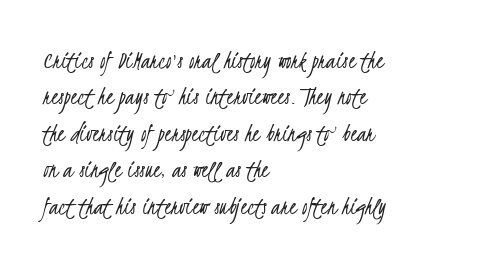
In terms of leading, this rendering sits right in the middle. This rendering features lettering with no underline. Is this a heavy cut? Hardly; it is regular or lighter. Tracking value appears to be zero — textbook default spacing. Left-aligned paragraph, ragged on the right.
